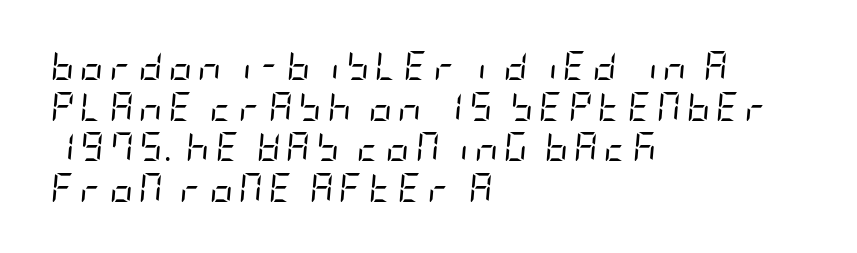
Q: Is the text bold? A: No.
Q: Is the text italic (slanted)? A: Yes, it leans right by about 5 degrees.
Q: Is the text underlined? A: No.
Q: How is the paragraph aligned? A: Left-aligned.
Q: Is the spacing between letters normal or unusually wide? A: Unusually wide.
Q: Is the spacing between lines tight, normal or loose? A: Normal.
Q: Width (condensed, normal, or wide)? A: Condensed.
Q: Stroke contrast? A: Low.
Q: x-height? A: Large.
